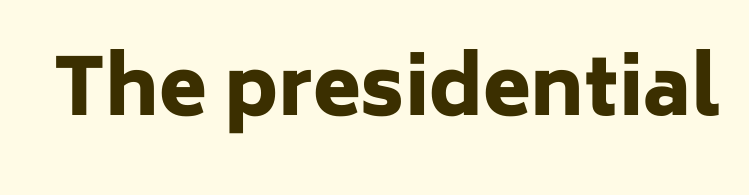
{"serif": "no", "italic": "no", "bold": "yes", "weight": "heavy", "width": "normal", "stroke_contrast": "low", "x_height": "medium", "monospaced": "no", "underline": "no", "letter_spacing": "normal", "letter_spacing_em": 0.0, "glyph_px": 78}
